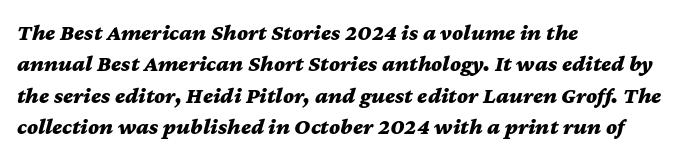
Q: Is the text bold? A: Yes.
Q: Is the text italic (slanted)? A: Yes, it leans right by about 12 degrees.
Q: Is the text underlined? A: No.
Q: How is the paragraph aligned? A: Left-aligned.
Q: Is the spacing between letters normal or unusually wide? A: Normal.
Q: Is the spacing between lines tight, normal or loose? A: Normal.
